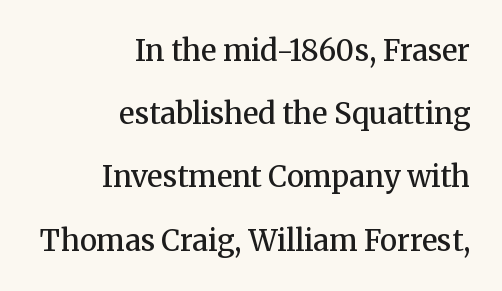
{"serif": "yes", "italic": "no", "bold": "semi", "weight": "semibold", "width": "normal", "stroke_contrast": "medium", "x_height": "medium", "monospaced": "no", "underline": "no", "align": "right", "line_spacing": "loose", "line_spacing_ratio": 2.18, "letter_spacing": "normal", "letter_spacing_em": 0.0, "glyph_px": 29}
